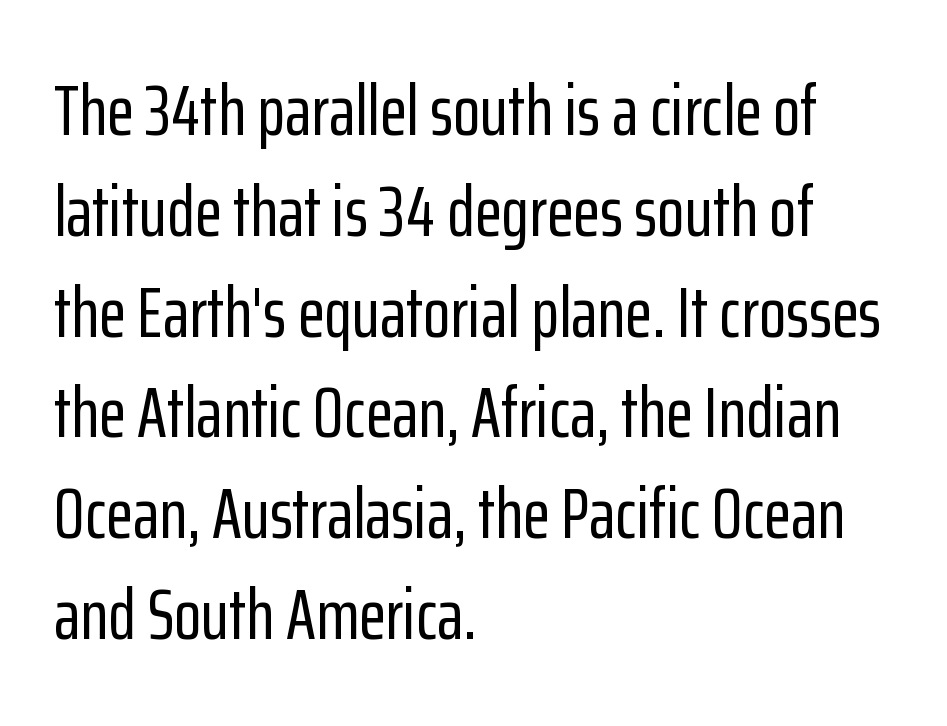
The image shows 71 px condensed sans-serif type, upright; set left-aligned, normal line spacing (1.42x), normal letter spacing, not underlined; low stroke contrast and a medium x-height.
